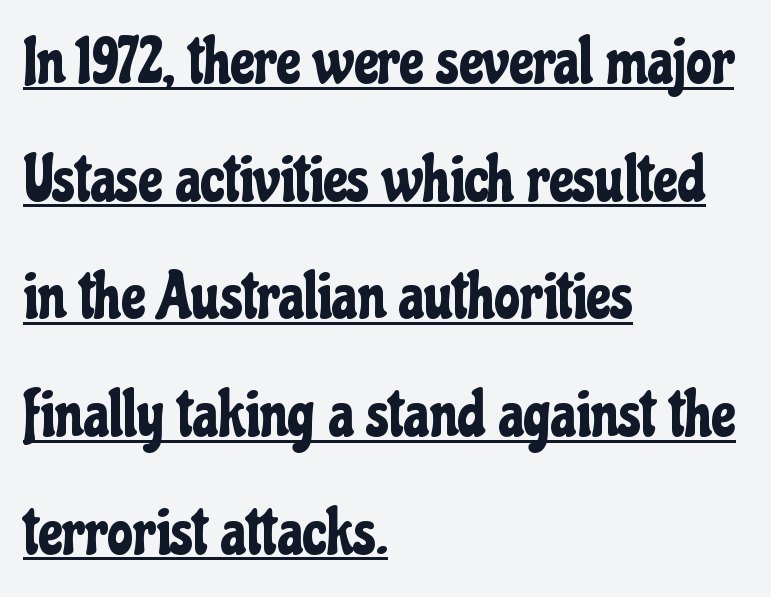
{"serif": "no", "italic": "no", "width": "condensed", "stroke_contrast": "low", "x_height": "medium", "monospaced": "no", "underline": "yes", "align": "left", "line_spacing_ratio": 1.81, "letter_spacing": "normal", "letter_spacing_em": 0.0, "glyph_px": 65}
